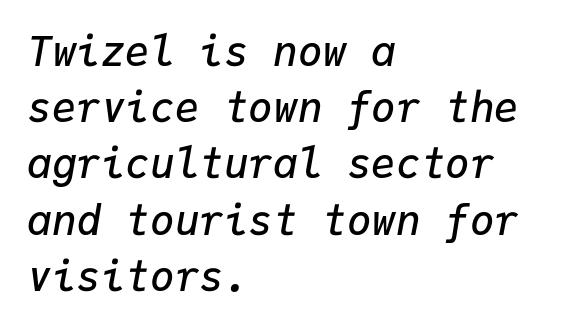
Q: Is the text bold? A: Semi-bold.
Q: Is the text italic (slanted)? A: Yes, it leans right by about 9 degrees.
Q: Is the text underlined? A: No.
Q: How is the paragraph aligned? A: Left-aligned.
Q: Is the spacing between letters normal or unusually wide? A: Normal.
Q: Is the spacing between lines tight, normal or loose? A: Normal.
Q: Width (condensed, normal, or wide)? A: Normal.
Q: Stroke contrast? A: Low.
Q: x-height? A: Medium.
Q: Monospaced? A: Yes.
